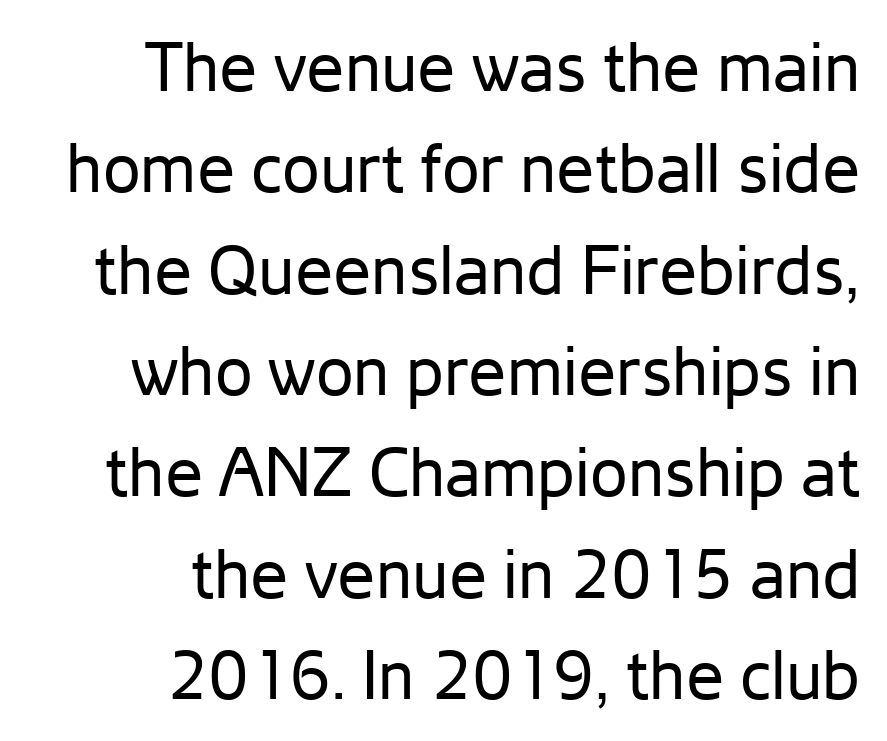
Q: Is the text bold? A: No.
Q: Is the text italic (slanted)? A: No, it is upright.
Q: Is the typeface a serif or a sans-serif typeface? A: Sans-serif.
Q: Is the text underlined? A: No.
Q: How is the paragraph aligned? A: Right-aligned.
Q: Is the spacing between letters normal or unusually wide? A: Normal.
Q: Is the spacing between lines tight, normal or loose? A: Normal.
Q: Width (condensed, normal, or wide)? A: Normal.
Q: Stroke contrast? A: Low.
Q: x-height? A: Medium.
Q: Monospaced? A: No.
